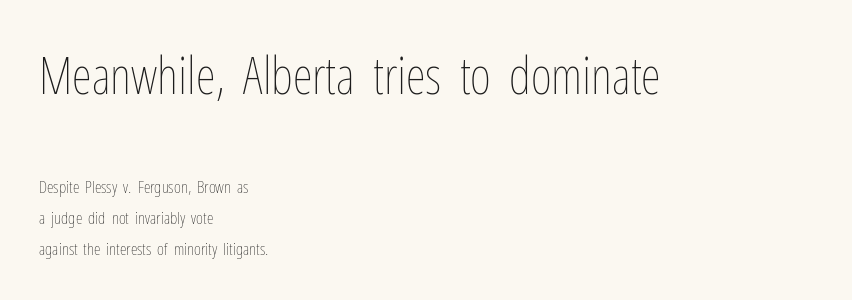
{"italic": "no", "bold": "no", "weight": "thin", "width": "condensed", "stroke_contrast": "low", "x_height": "medium", "monospaced": "no", "underline": "no", "align": "left", "line_spacing_ratio": 1.84, "letter_spacing": "normal", "letter_spacing_em": 0.0, "larger_block": "first", "size_ratio": 3.0, "glyph_px": 51}
